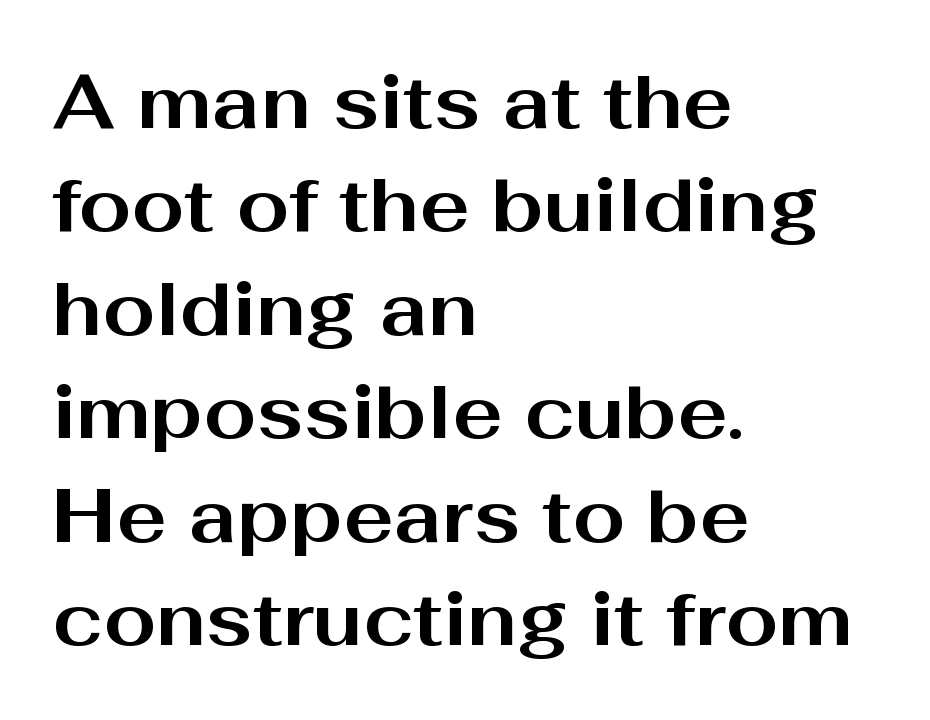
Q: Is the text bold? A: Yes.
Q: Is the text italic (slanted)? A: No, it is upright.
Q: Is the typeface a serif or a sans-serif typeface? A: Sans-serif.
Q: Is the text underlined? A: No.
Q: How is the paragraph aligned? A: Left-aligned.
Q: Is the spacing between letters normal or unusually wide? A: Normal.
Q: Is the spacing between lines tight, normal or loose? A: Normal.
Q: Width (condensed, normal, or wide)? A: Wide.
Q: Stroke contrast? A: Medium.
Q: x-height? A: Medium.
Q: Monospaced? A: No.
